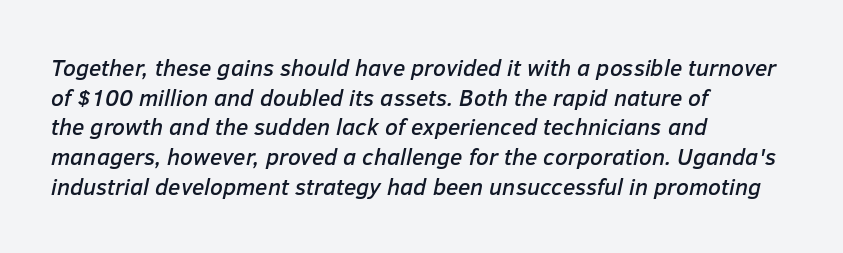
The image shows 23 px text type, italic (leaning right); set left-aligned, normal line spacing (1.29x), normal letter spacing, not underlined.
